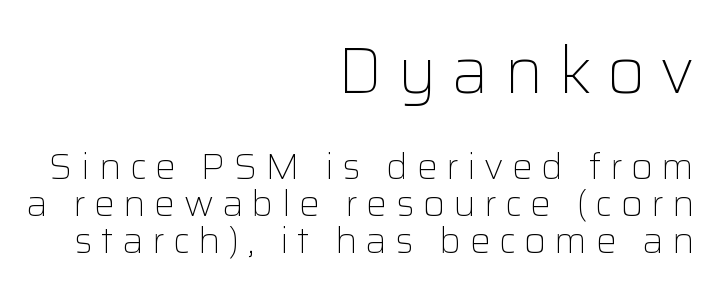
Q: Is the text bold? A: No.
Q: Is the text italic (slanted)? A: No, it is upright.
Q: Is the typeface a serif or a sans-serif typeface? A: Sans-serif.
Q: Is the text underlined? A: No.
Q: How is the paragraph aligned? A: Right-aligned.
Q: Is the spacing between letters normal or unusually wide? A: Unusually wide.
Q: Is the spacing between lines tight, normal or loose? A: Tight.
Q: Which block of text is set in a larger size, the first (top) or the second (bottom)? A: The first (top) one.
Q: Width (condensed, normal, or wide)? A: Normal.
Q: Stroke contrast? A: Low.
Q: x-height? A: Medium.
Q: Monospaced? A: No.
